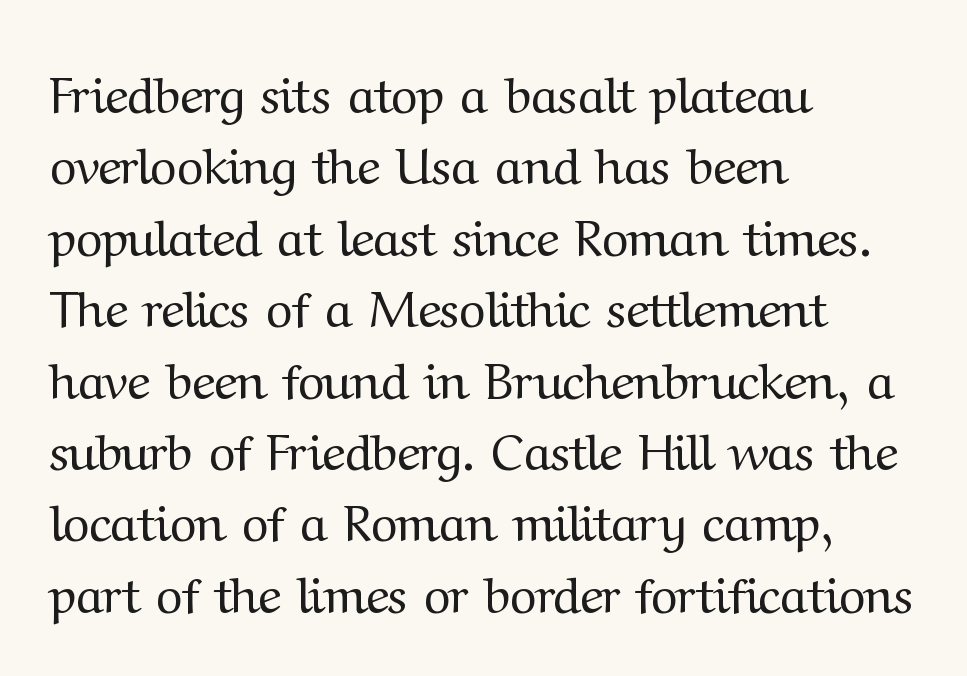
The image shows 51 px regular-weight serif type, upright; set left-aligned, normal line spacing (1.4x), normal letter spacing, not underlined; medium stroke contrast and a medium x-height.
